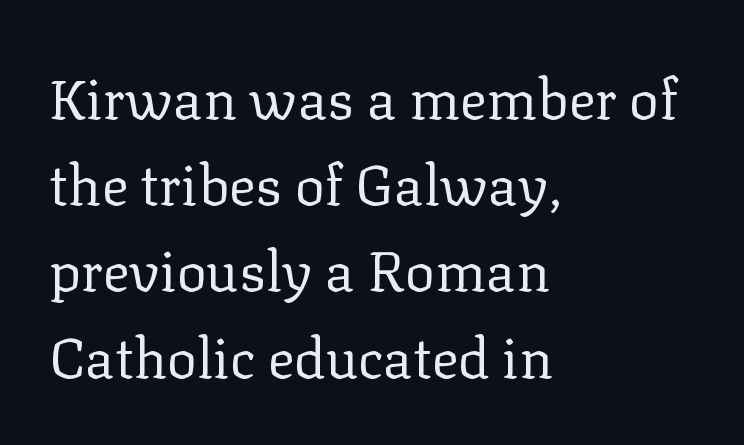
Q: Is the text bold? A: No.
Q: Is the text italic (slanted)? A: No, it is upright.
Q: Is the typeface a serif or a sans-serif typeface? A: Serif.
Q: Is the text underlined? A: No.
Q: How is the paragraph aligned? A: Left-aligned.
Q: Is the spacing between letters normal or unusually wide? A: Normal.
Q: Is the spacing between lines tight, normal or loose? A: Normal.
Q: Width (condensed, normal, or wide)? A: Normal.
Q: Stroke contrast? A: Low.
Q: x-height? A: Medium.
Q: Monospaced? A: No.
